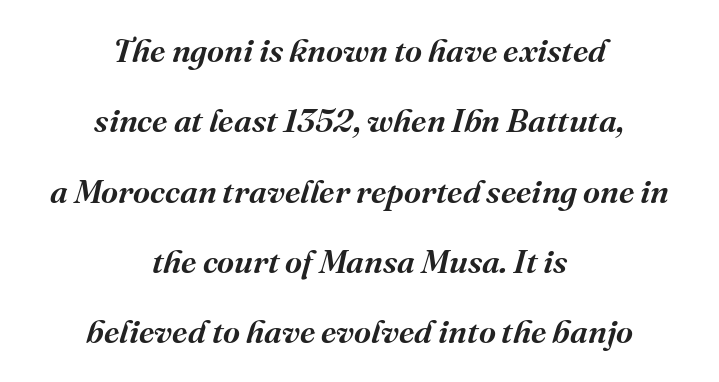
The text block is weighted toward neither margin, spreading evenly from the middle. The face used here is a semibold: visibly heavier than regular, lighter than bold. Character widths vary here, with narrow letters taking less room than wide ones. Letterform terminals end in serifs throughout the passage. The font's italic variant was chosen for this text.
